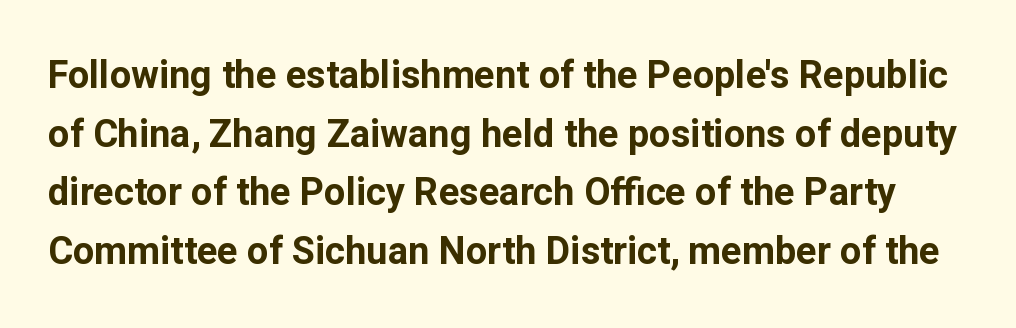
The image shows 38 px bold sans-serif type, upright; set normal line spacing (1.54x), normal letter spacing, not underlined; low stroke contrast and a medium x-height.
